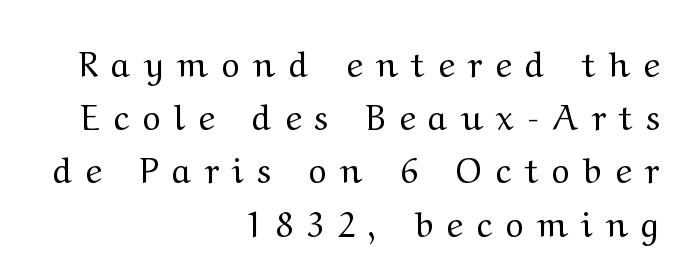
{"serif": "yes", "italic": "no", "bold": "no", "weight": "regular", "width": "wide", "stroke_contrast": "medium", "x_height": "medium", "monospaced": "no", "underline": "no", "align": "right", "line_spacing": "normal", "line_spacing_ratio": 1.52, "letter_spacing": "wide", "letter_spacing_em": 0.38, "glyph_px": 35}
